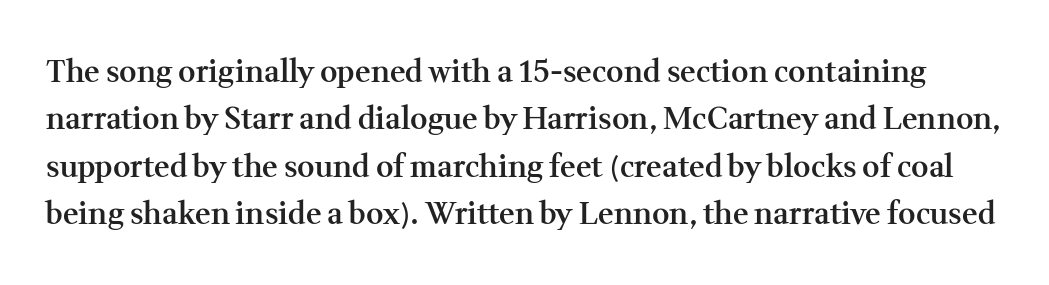
Q: Is the text bold? A: Semi-bold.
Q: Is the text italic (slanted)? A: No, it is upright.
Q: Is the typeface a serif or a sans-serif typeface? A: Serif.
Q: Is the text underlined? A: No.
Q: Is the spacing between letters normal or unusually wide? A: Normal.
Q: Is the spacing between lines tight, normal or loose? A: Normal.
Q: Width (condensed, normal, or wide)? A: Normal.
Q: Stroke contrast? A: Medium.
Q: x-height? A: Medium.
Q: Monospaced? A: No.
